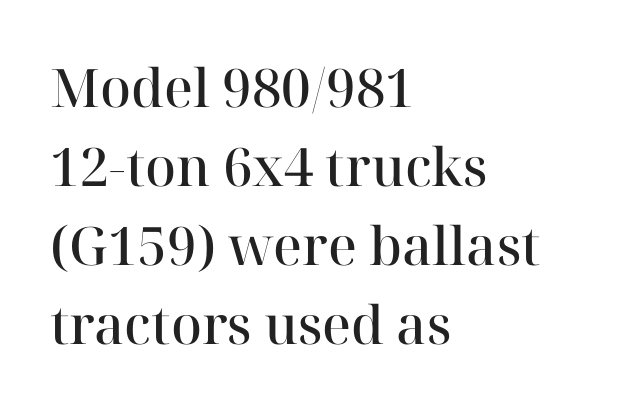
Notice how the passage keeps a crisp vertical edge on the left only. The horizontal fit of the characters is conventional and even. Bold? Not quite — semibold, heavier than regular but stopping short. This sample keeps an unexceptional amount of space between lines. Looks like regular typesetting: each glyph gets only the width it needs.
